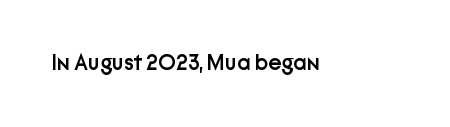
The image shows 22 px text type, upright; set normal letter spacing, not underlined.
